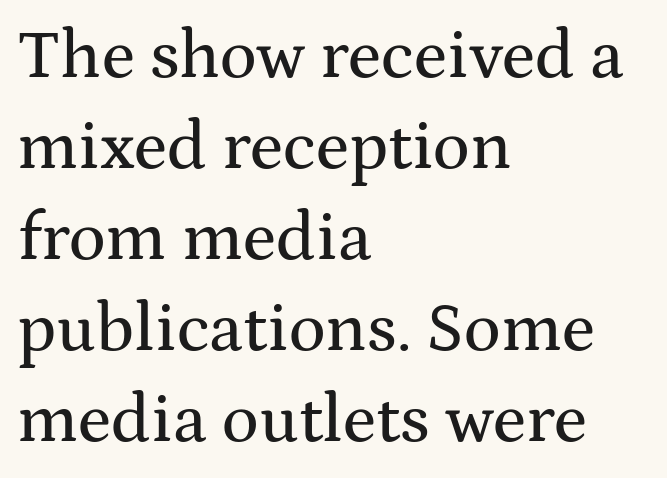
{"serif": "yes", "italic": "no", "width": "wide", "stroke_contrast": "medium", "x_height": "medium", "monospaced": "no", "underline": "no", "align": "left", "line_spacing": "normal", "line_spacing_ratio": 1.32, "letter_spacing": "normal", "letter_spacing_em": 0.0, "glyph_px": 69}
